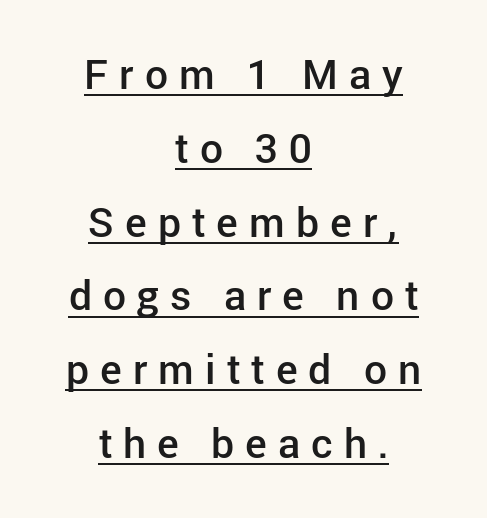
The image shows 41 px semibold sans-serif type, upright; set centered, line spacing 1.8x, unusually wide letter spacing (+0.27 em), underlined; low stroke contrast and a medium x-height.
